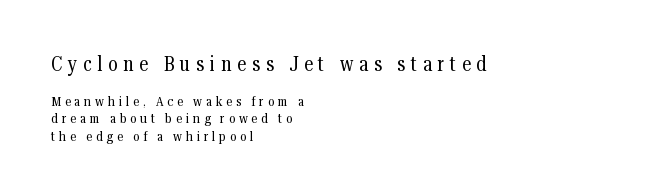
The letterforms stand isolated, each surrounded by extra space. Which margin do the lines hug? The left one — the right edge is uneven. The weight tops out at a normal text grade. Size hierarchy here favors the leading block over the trailing one. The specimen omits any rule beneath the text block's lines.
